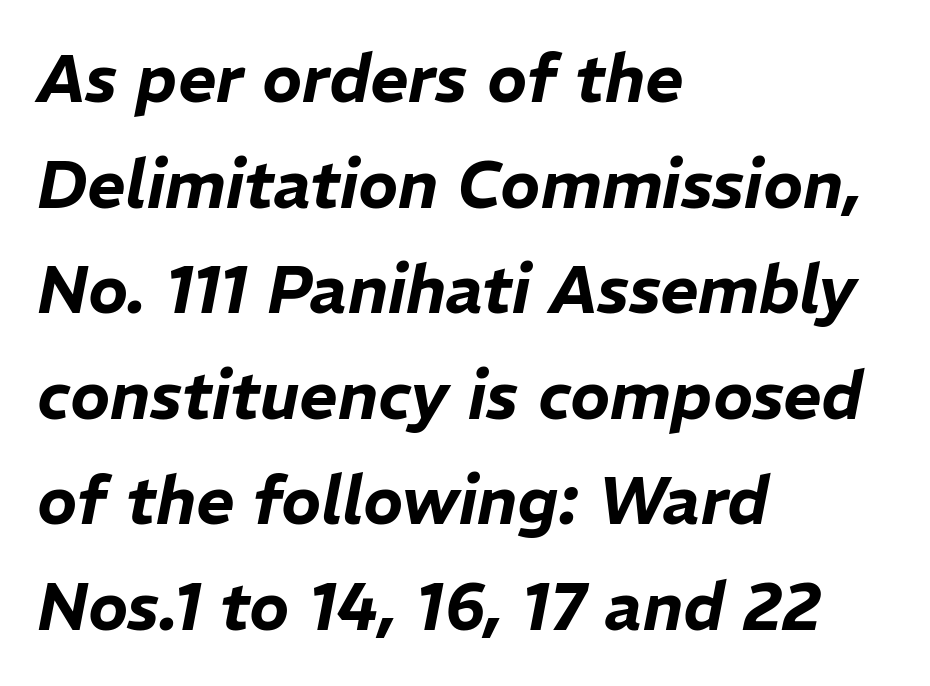
The image shows 66 px text type, italic (leaning right); set left-aligned, normal line spacing (1.6x), normal letter spacing, not underlined; low stroke contrast and a medium x-height.
